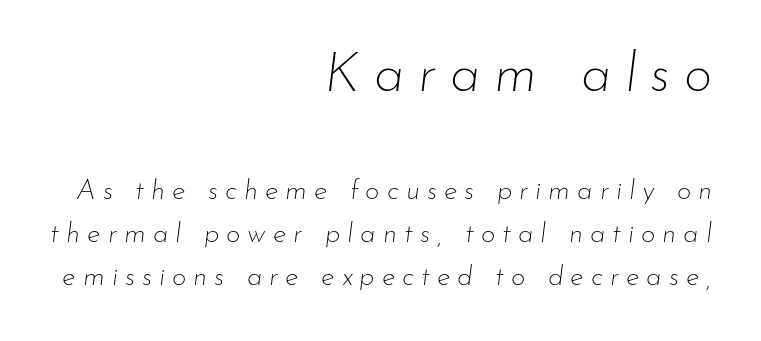
The image shows 55 px thin type, italic (leaning right); set right-aligned, normal line spacing (1.54x), unusually wide letter spacing (+0.25 em), not underlined; the first (top) block is 1.96x larger; low stroke contrast and a small x-height.
